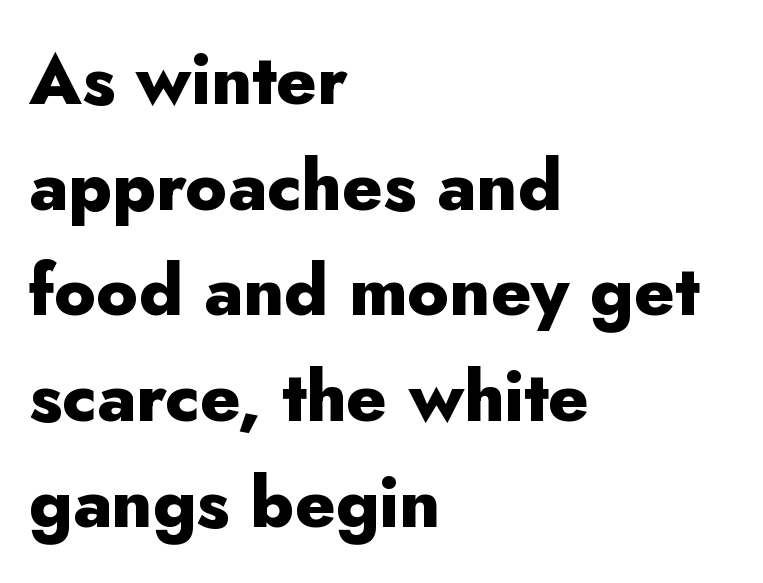
The paragraph has a hard left edge and a soft right edge. Standard letterfit; no display-style spreading of the glyphs. Designer's note — italics off, roman on. Plain, unruled lines of type.
